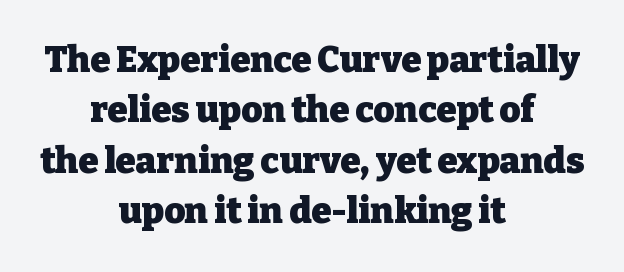
{"serif": "yes", "italic": "no", "bold": "yes", "weight": "heavy", "width": "normal", "stroke_contrast": "low", "x_height": "medium", "monospaced": "no", "underline": "no", "align": "center", "line_spacing": "normal", "line_spacing_ratio": 1.4, "letter_spacing": "normal", "letter_spacing_em": 0.0, "glyph_px": 36}
